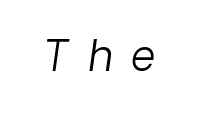
The line texture is sparse and dotted thanks to wide tracking. Each stroke keeps to a modest, everyday thickness or less. Is this a fixed-width face? No — the glyphs have proportional, varying widths. Serif or sans? Sans — the stroke terminals are bare.
